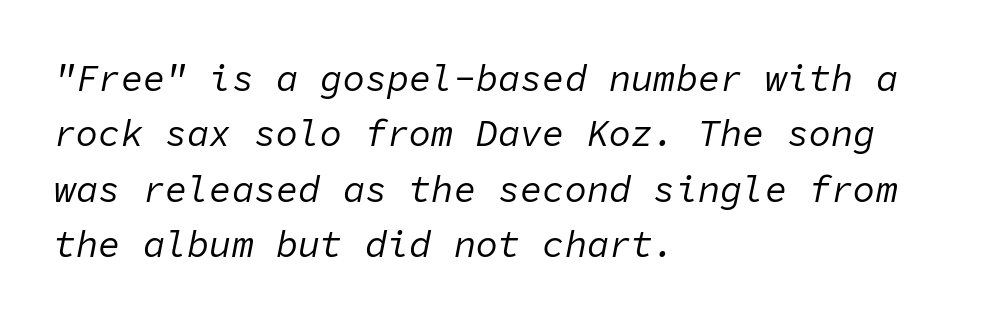
Q: Is the text bold? A: No.
Q: Is the text italic (slanted)? A: Yes, it leans right by about 11 degrees.
Q: Is the text underlined? A: No.
Q: How is the paragraph aligned? A: Left-aligned.
Q: Is the spacing between letters normal or unusually wide? A: Normal.
Q: Is the spacing between lines tight, normal or loose? A: Normal.
Q: Width (condensed, normal, or wide)? A: Normal.
Q: Stroke contrast? A: Low.
Q: x-height? A: Medium.
Q: Monospaced? A: Yes.
